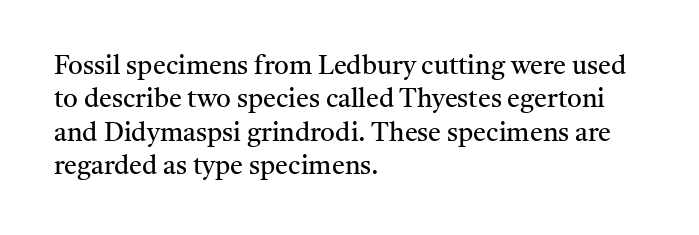
{"italic": "no", "bold": "no", "underline": "no", "align": "left", "line_spacing": "normal", "line_spacing_ratio": 1.28, "letter_spacing": "normal", "letter_spacing_em": 0.0, "glyph_px": 26}
